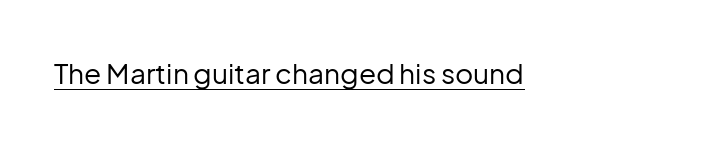
Q: Is the text bold? A: No.
Q: Is the text italic (slanted)? A: No, it is upright.
Q: Is the typeface a serif or a sans-serif typeface? A: Sans-serif.
Q: Is the text underlined? A: Yes.
Q: Is the spacing between letters normal or unusually wide? A: Normal.
Q: Width (condensed, normal, or wide)? A: Normal.
Q: Stroke contrast? A: Low.
Q: x-height? A: Medium.
Q: Monospaced? A: No.
